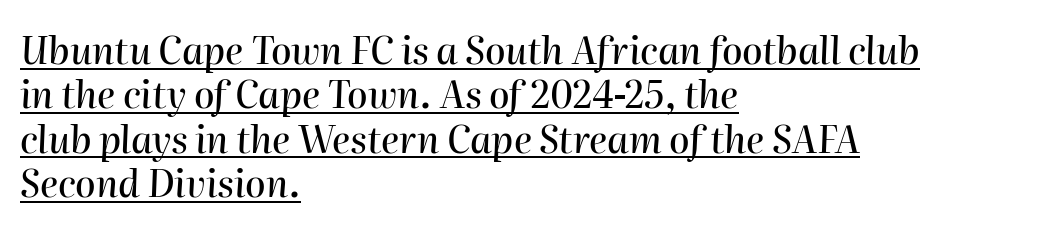
{"italic": "yes", "lean": "right", "slant_degrees": 2, "width": "normal", "stroke_contrast": "high", "x_height": "medium", "monospaced": "no", "underline": "yes", "align": "left", "line_spacing_ratio": 1.2, "letter_spacing": "normal", "letter_spacing_em": 0.0, "glyph_px": 37}
